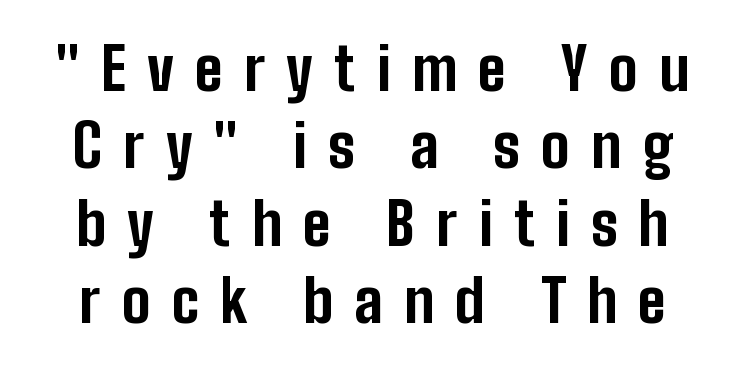
Honestly, the row spacing looks completely unremarkable. The font is running at its bold setting. Here the glyphs are tracked loosely, breaking word shapes into spaced letters. Only glyphs here, with clear space below each row. Typographically, this falls in the sans-serif category. Varying glyph widths throughout — classic text-font behaviour.
